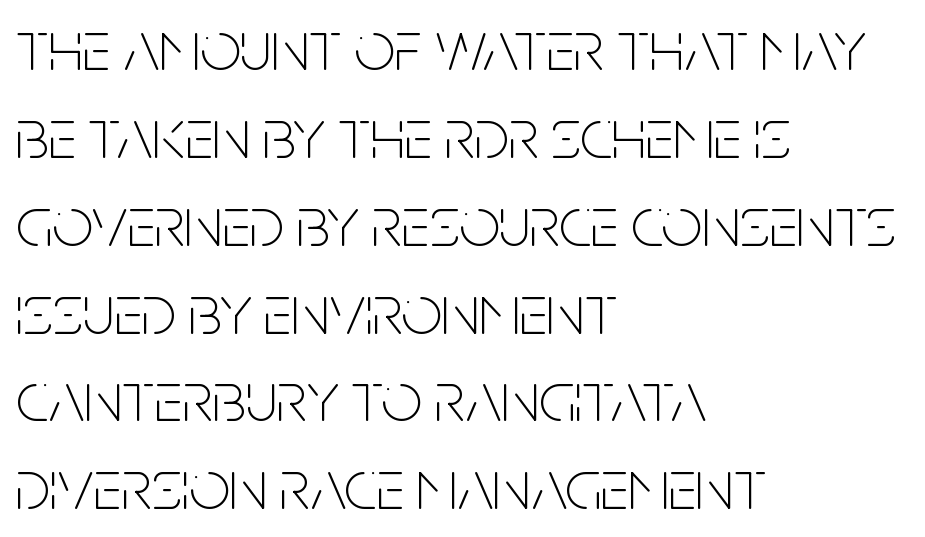
Line starts are locked; line ends wander. This sample uses an upright cut, with every glyph sitting square on the baseline. Has an underline been added? It has not. Is this a fixed-width face? No — the glyphs have proportional, varying widths. Does the type have serifs? No, each stem ends abruptly.
